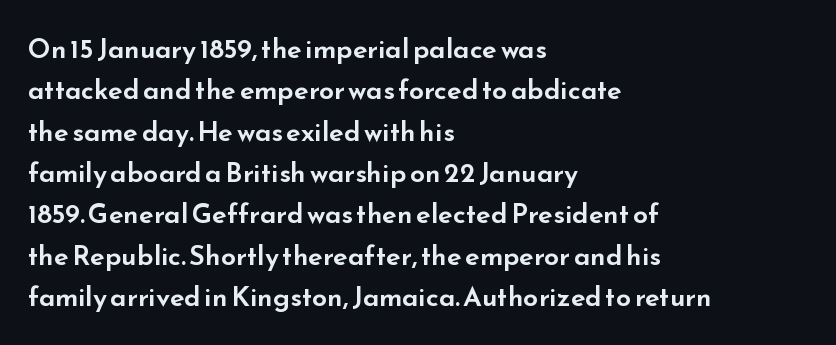
Q: Is the text italic (slanted)? A: No, it is upright.
Q: Is the text underlined? A: No.
Q: How is the paragraph aligned? A: Left-aligned.
Q: Is the spacing between letters normal or unusually wide? A: Normal.
Q: Is the spacing between lines tight, normal or loose? A: Normal.
